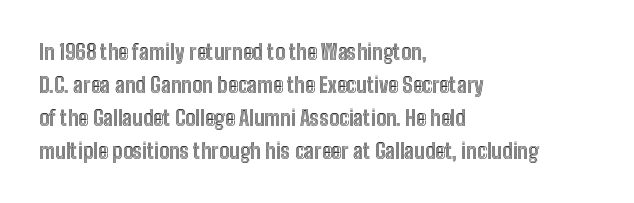
Q: Is the text italic (slanted)? A: No, it is upright.
Q: Is the text underlined? A: No.
Q: How is the paragraph aligned? A: Left-aligned.
Q: Is the spacing between letters normal or unusually wide? A: Normal.
Q: Is the spacing between lines tight, normal or loose? A: Normal.
